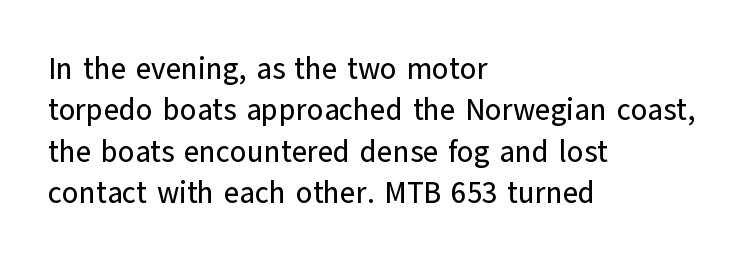
The image shows 30 px sans-serif type, upright; set left-aligned, normal line spacing (1.38x), normal letter spacing, not underlined; low stroke contrast and a medium x-height.
